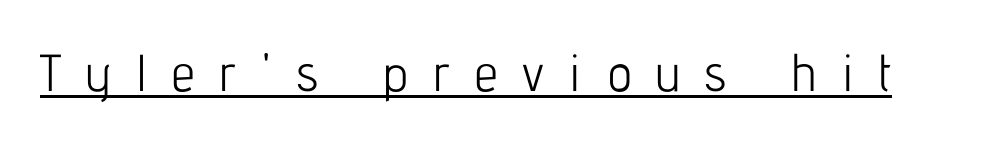
{"serif": "no", "italic": "no", "bold": "no", "weight": "light", "width": "condensed", "stroke_contrast": "low", "x_height": "medium", "monospaced": "no", "underline": "yes", "letter_spacing": "wide", "letter_spacing_em": 0.48, "glyph_px": 52}
